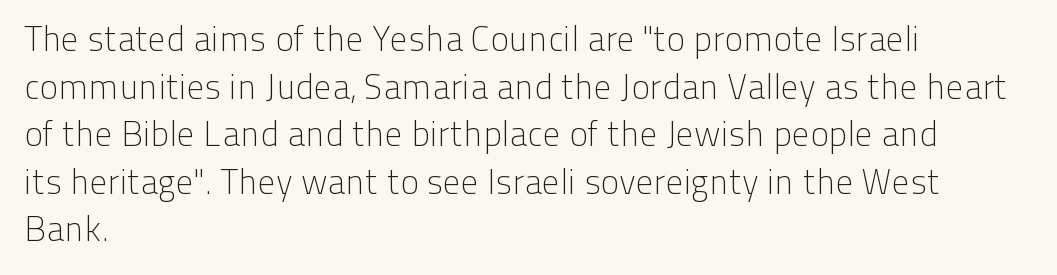
{"serif": "no", "italic": "no", "bold": "no", "weight": "light", "width": "normal", "stroke_contrast": "low", "x_height": "medium", "monospaced": "no", "underline": "no", "align": "left", "line_spacing": "normal", "line_spacing_ratio": 1.36, "letter_spacing": "normal", "letter_spacing_em": 0.0, "glyph_px": 35}
